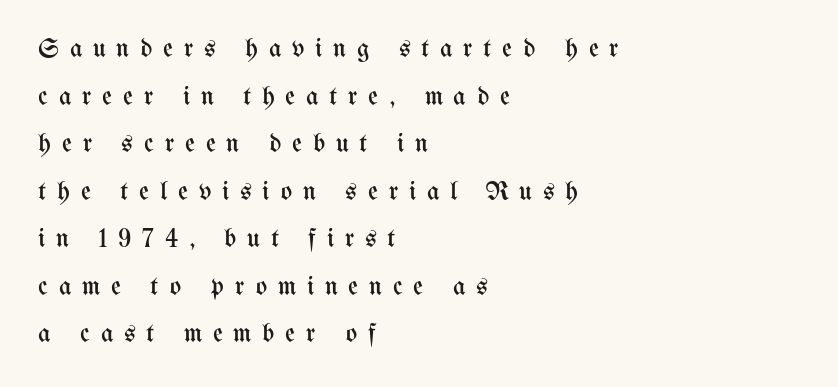
{"italic": "no", "bold": "no", "underline": "no", "align": "left", "line_spacing_ratio": 1.76, "letter_spacing": "wide", "letter_spacing_em": 0.4, "glyph_px": 27}
